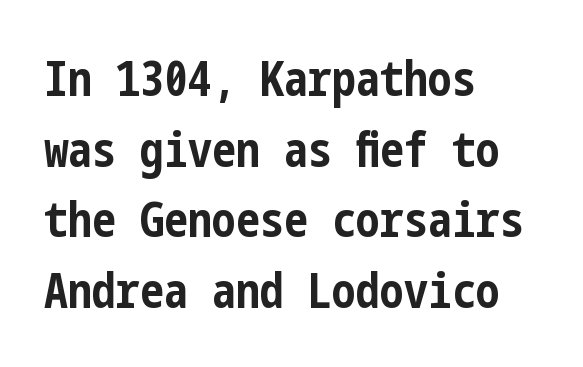
{"serif": "no", "italic": "no", "bold": "yes", "weight": "bold", "width": "condensed", "stroke_contrast": "low", "x_height": "medium", "underline": "no", "align": "left", "line_spacing": "normal", "line_spacing_ratio": 1.47, "letter_spacing": "normal", "letter_spacing_em": 0.0, "glyph_px": 48}
